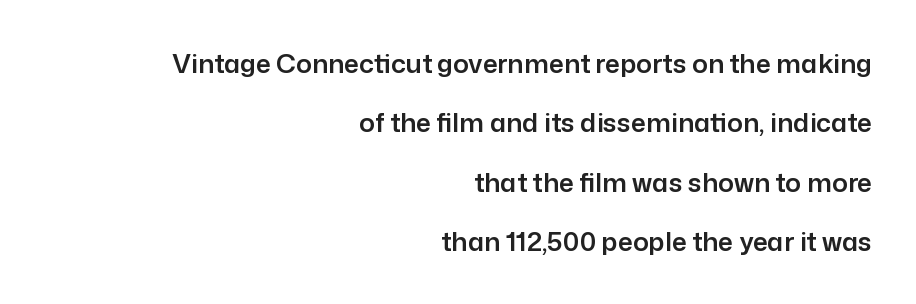
Characters follow at the spacing the type designer built in. This is roman type, the default non-slanted kind. The vertical gap from one line to the next is large. Horizontally, the lines are justified to the trailing edge only.
